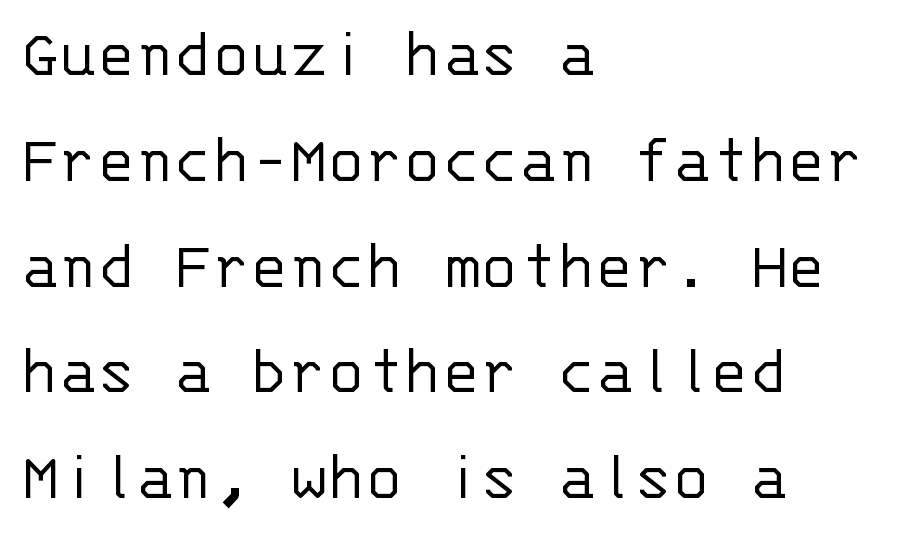
{"serif": "no", "italic": "no", "bold": "no", "weight": "light", "width": "normal", "stroke_contrast": "low", "x_height": "large", "monospaced": "yes", "underline": "no", "align": "left", "line_spacing": "normal", "line_spacing_ratio": 1.49, "letter_spacing": "normal", "letter_spacing_em": 0.0, "glyph_px": 71}
